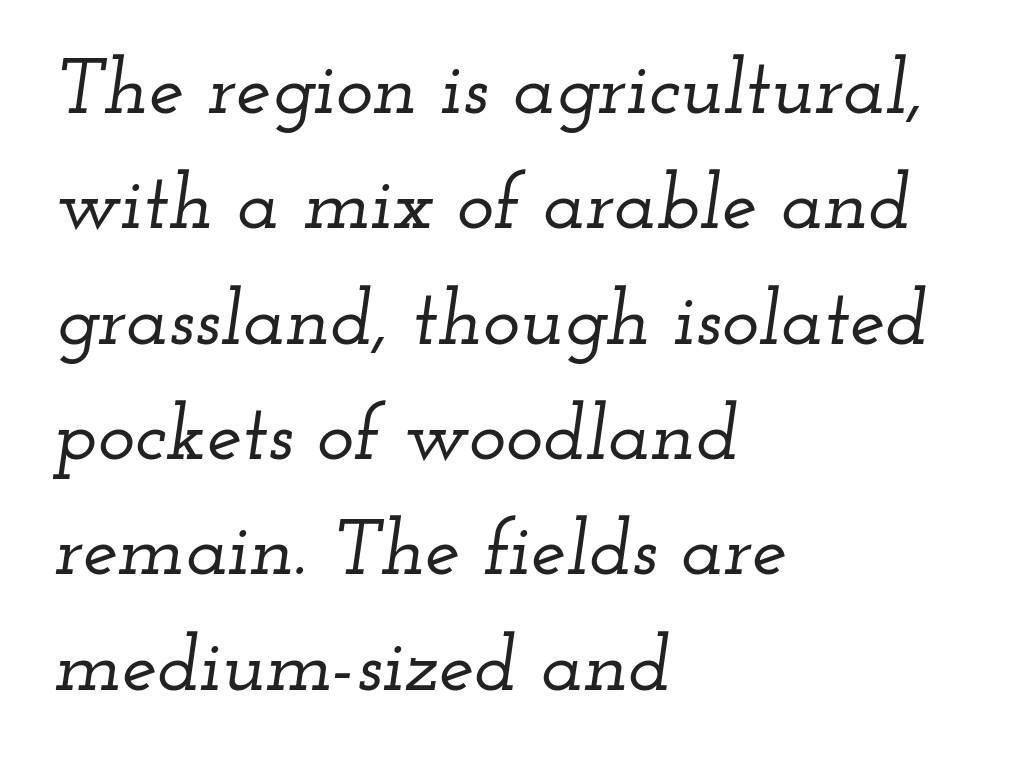
The ragged edge is on the right, which tells us the setting is flush left. Has an underline been added? It has not. The leading is moderate, giving the passage an even texture. The passage shown leans; its letterforms are oblique. This sample uses a serif face.
